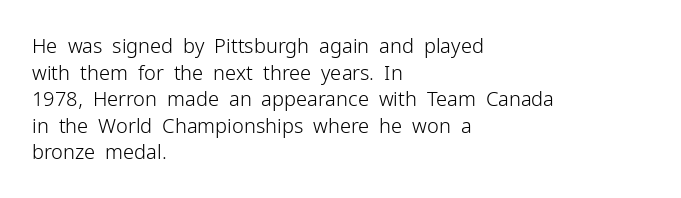
Q: Is the text bold? A: No.
Q: Is the text italic (slanted)? A: No, it is upright.
Q: Is the text underlined? A: No.
Q: How is the paragraph aligned? A: Left-aligned.
Q: Is the spacing between letters normal or unusually wide? A: Normal.
Q: Is the spacing between lines tight, normal or loose? A: Normal.
